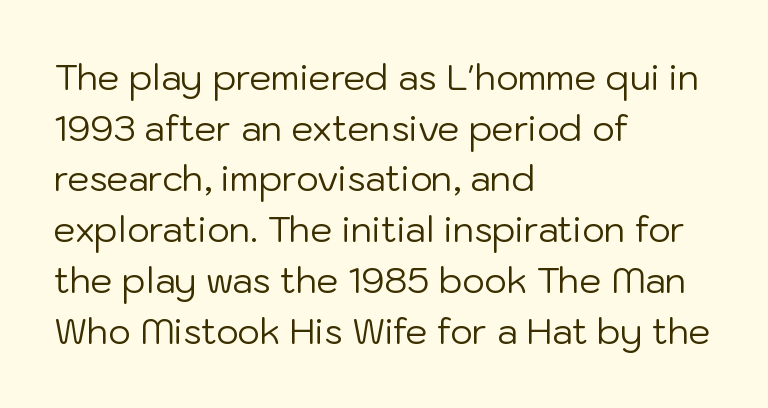
This sample uses an upright cut, with every glyph sitting square on the baseline. The strokes are not fattened; the text isn't bold. The words here are not underlined. Does the type have serifs? No, each stem ends abruptly.
